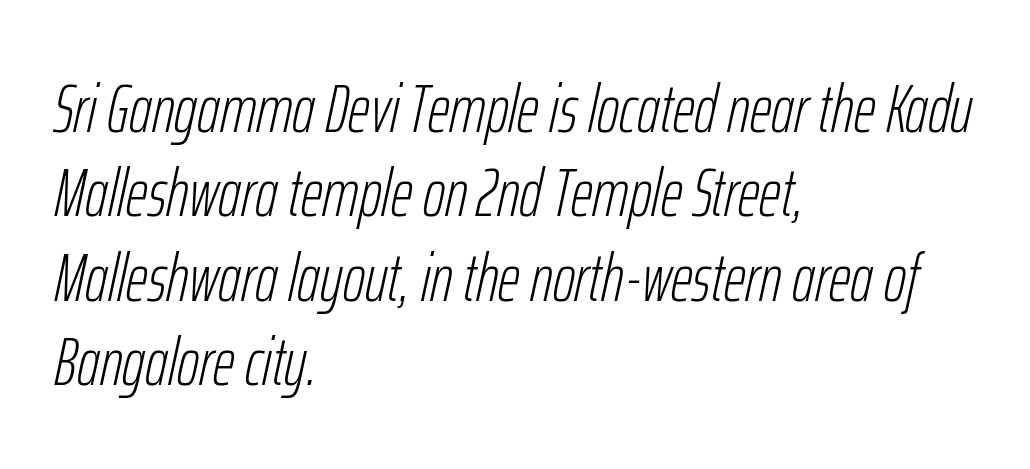
Do the characters align in a grid? No, the font is proportional. Nobody drew a line under any word here. The passage is arranged the way most books set body copy — flush left. Counters stay open thanks to moderate or lighter strokes. Observe the ordinary spacing: letters are neighbours, not strangers. Slant detected: the letters are inclined.
